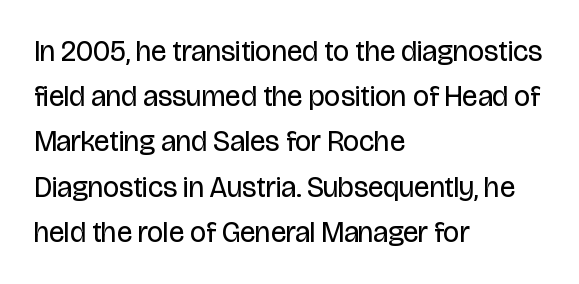
The image shows 29 px regular-weight, condensed sans-serif type, upright; set left-aligned, normal line spacing (1.56x), normal letter spacing, not underlined; low stroke contrast and a large x-height.
